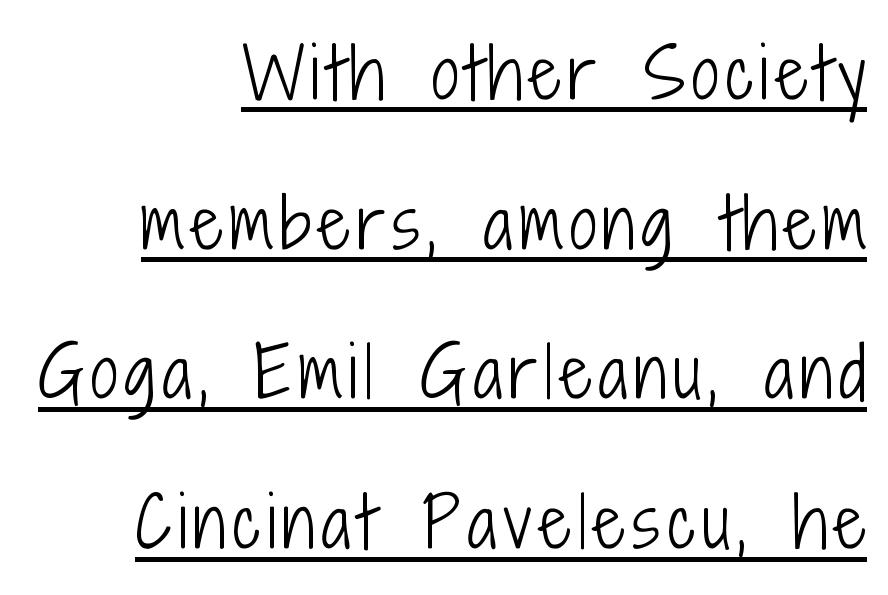
Q: Is the text bold? A: No.
Q: Is the text italic (slanted)? A: No, it is upright.
Q: Is the typeface a serif or a sans-serif typeface? A: Sans-serif.
Q: Is the text underlined? A: Yes.
Q: How is the paragraph aligned? A: Right-aligned.
Q: Is the spacing between lines tight, normal or loose? A: Loose.
Q: Width (condensed, normal, or wide)? A: Condensed.
Q: Stroke contrast? A: Low.
Q: x-height? A: Medium.
Q: Monospaced? A: No.
